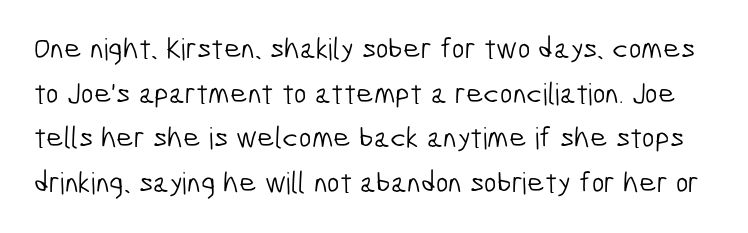
The type family on display is of the sans-serif kind. These lines are rendered in a variable-pitch font. The foot of each line stays bare and open. Compared with a typical body face, this is equally light or lighter still. Vertical spacing — default.
